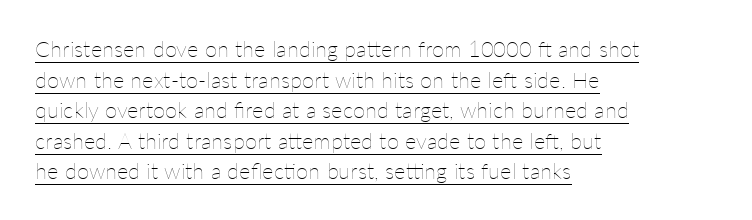
{"italic": "no", "bold": "no", "underline": "yes", "align": "left", "line_spacing": "normal", "line_spacing_ratio": 1.39, "letter_spacing": "normal", "letter_spacing_em": 0.0, "glyph_px": 22}
